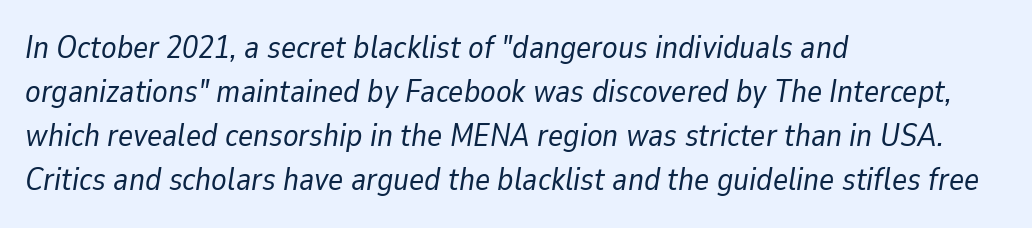
If you drew a line through each stem, it would be angled. This sample has the flowing, uneven cadence of proportional lettering. This sample uses plain, unmodified letter spacing. Leading: standard.
